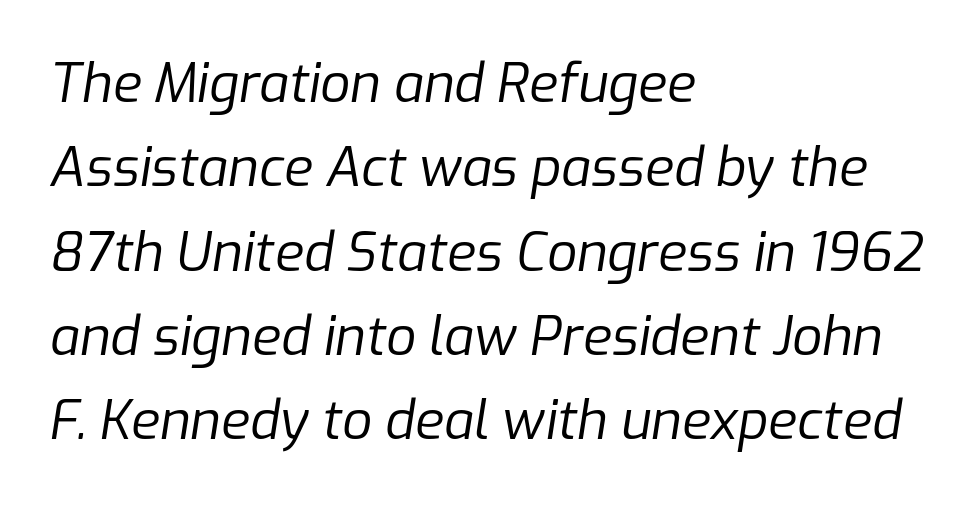
The image shows 53 px regular-weight type, italic (leaning right); set left-aligned, normal line spacing (1.59x), normal letter spacing, not underlined; low stroke contrast and a medium x-height.
